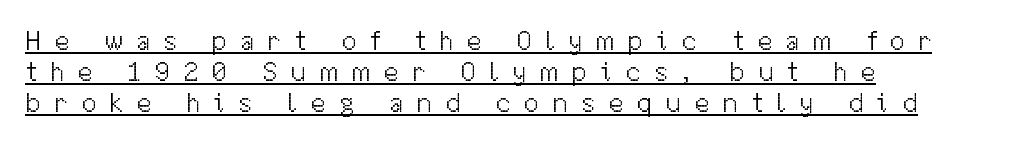
Q: Is the text bold? A: No.
Q: Is the text italic (slanted)? A: No, it is upright.
Q: Is the typeface a serif or a sans-serif typeface? A: Sans-serif.
Q: Is the text underlined? A: Yes.
Q: How is the paragraph aligned? A: Left-aligned.
Q: Is the spacing between letters normal or unusually wide? A: Unusually wide.
Q: Is the spacing between lines tight, normal or loose? A: Tight.
Q: Width (condensed, normal, or wide)? A: Normal.
Q: Stroke contrast? A: Medium.
Q: x-height? A: Medium.
Q: Monospaced? A: No.
